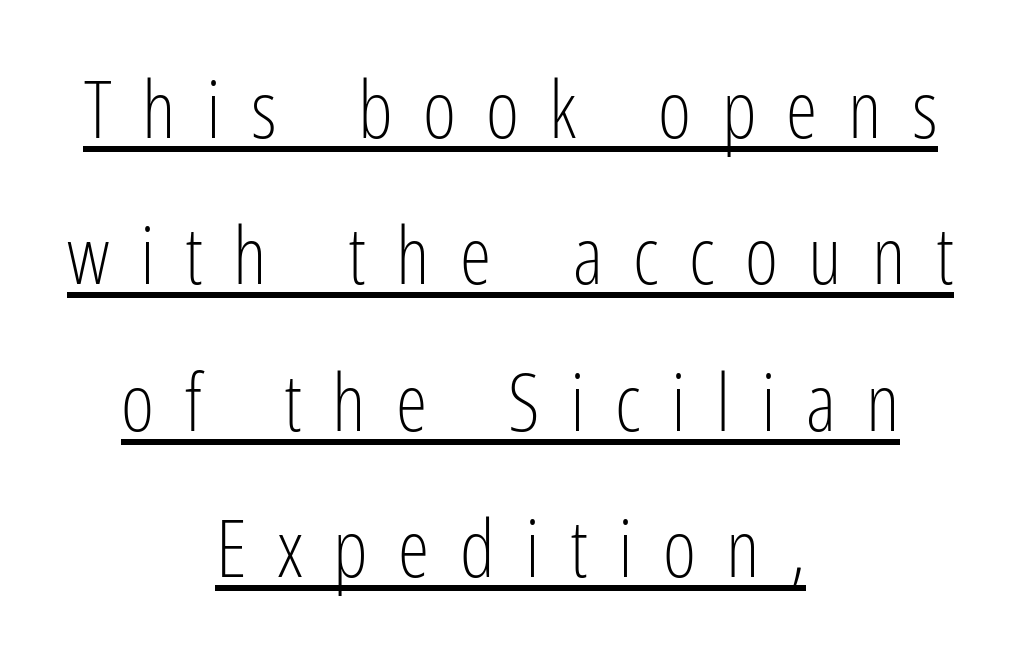
{"serif": "no", "italic": "no", "bold": "no", "weight": "light", "width": "condensed", "stroke_contrast": "low", "x_height": "medium", "monospaced": "no", "underline": "yes", "align": "center", "line_spacing_ratio": 1.83, "letter_spacing": "wide", "letter_spacing_em": 0.38, "glyph_px": 80}
